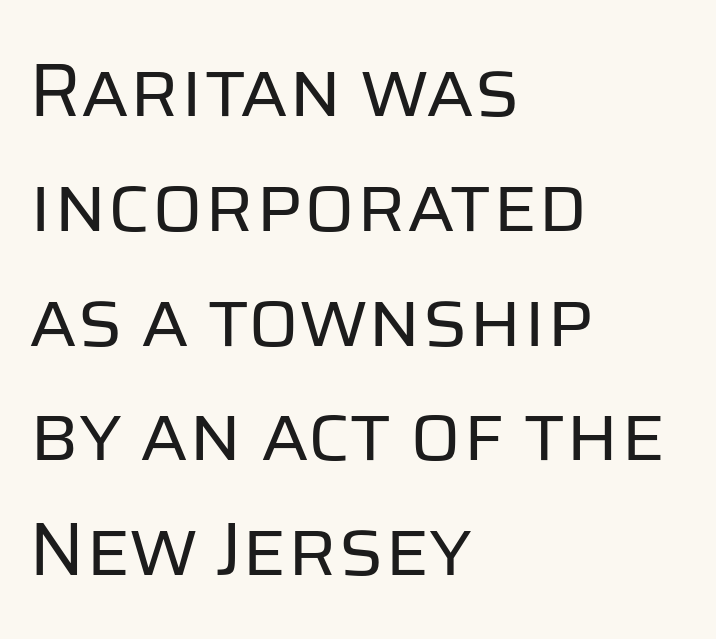
Quick note: interline space is typical. The letterforms sit at book weight or below. The lines in this sample share a left origin and differ only in where they stop. Between one letter and the next there's only the usual sliver of space. Nothing sits at the stroke ends, so this counts as sans-serif.
